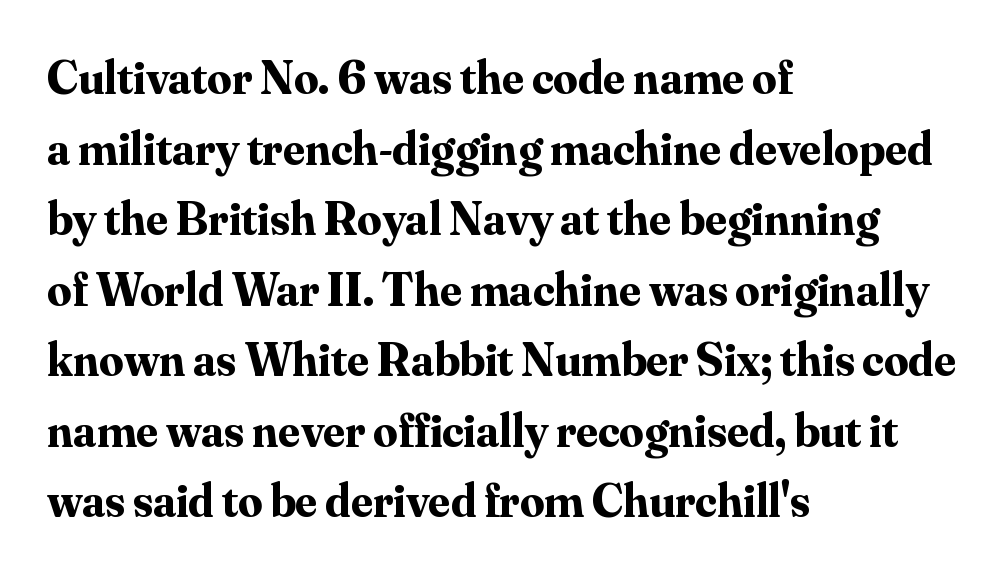
Stroke thickness is high; the sample reads as a true bold. Regular leading. Is this a sans? No — the strokes have serifs. It's the straight-up-and-down kind of type. Just letters on the line, the space beneath them empty.
